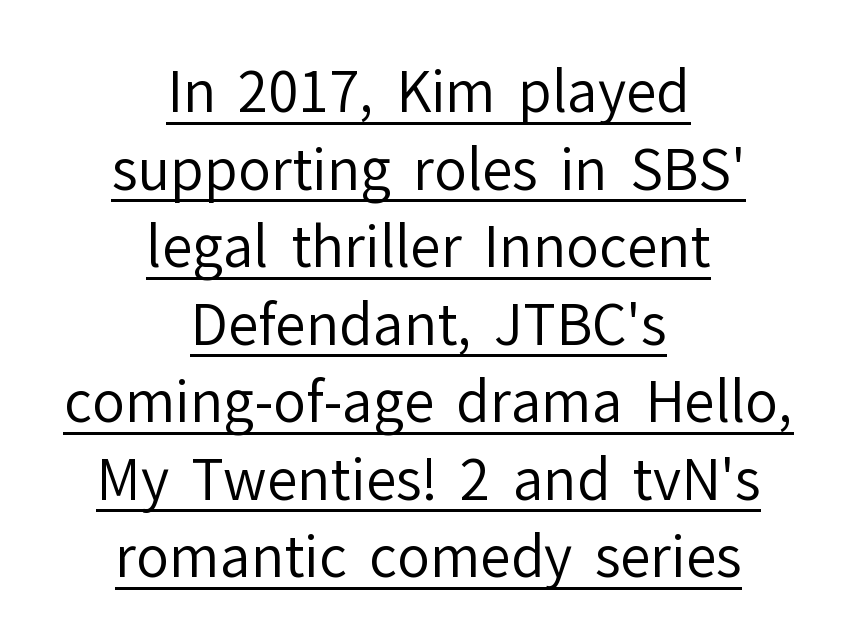
{"serif": "no", "italic": "no", "bold": "no", "weight": "regular", "width": "normal", "stroke_contrast": "low", "x_height": "medium", "monospaced": "no", "underline": "yes", "align": "center", "line_spacing": "normal", "line_spacing_ratio": 1.41, "letter_spacing": "normal", "letter_spacing_em": 0.0, "glyph_px": 55}
